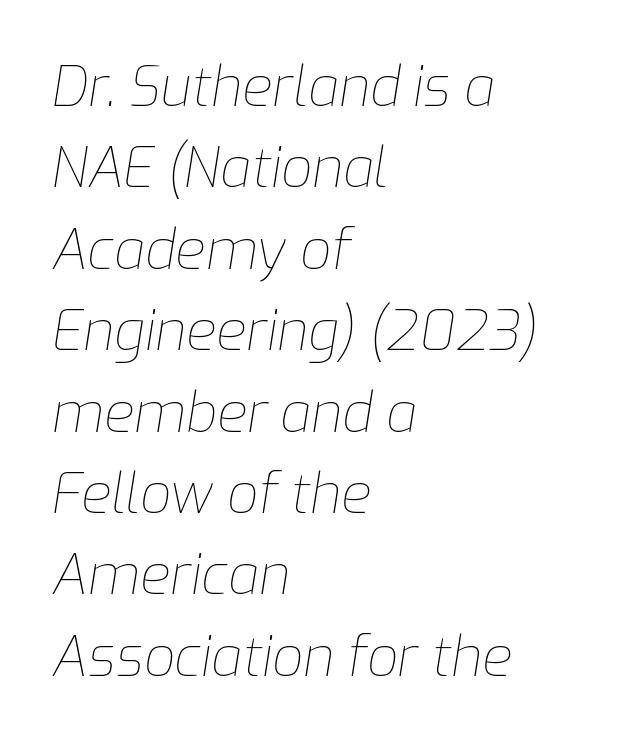
The image shows 55 px thin type, italic (leaning right); set left-aligned, normal line spacing (1.48x), normal letter spacing, not underlined; low stroke contrast and a medium x-height.
